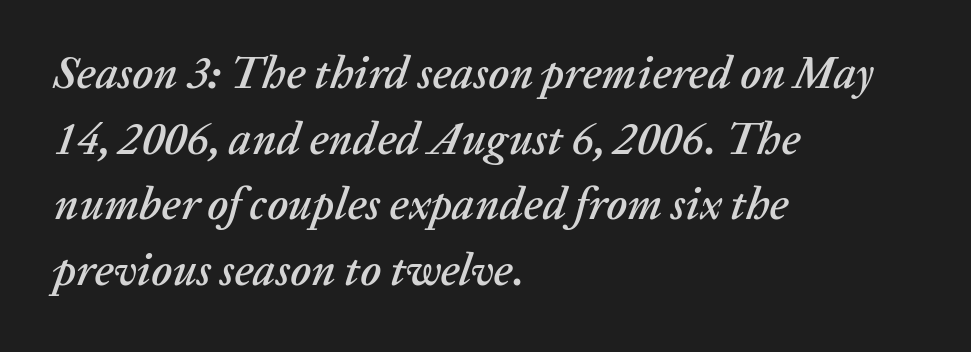
{"italic": "yes", "lean": "right", "slant_degrees": 20, "width": "normal", "stroke_contrast": "low", "x_height": "medium", "monospaced": "no", "underline": "no", "align": "left", "line_spacing": "normal", "line_spacing_ratio": 1.46, "letter_spacing": "normal", "letter_spacing_em": 0.0, "glyph_px": 45}
